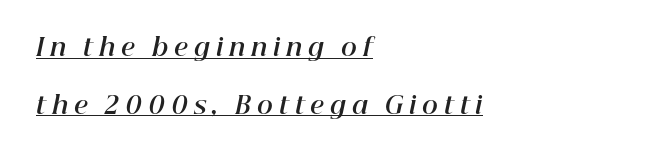
Q: Is the text bold? A: Yes.
Q: Is the text italic (slanted)? A: Yes, it leans right by about 12 degrees.
Q: Is the text underlined? A: Yes.
Q: How is the paragraph aligned? A: Left-aligned.
Q: Is the spacing between letters normal or unusually wide? A: Unusually wide.
Q: Is the spacing between lines tight, normal or loose? A: Loose.
